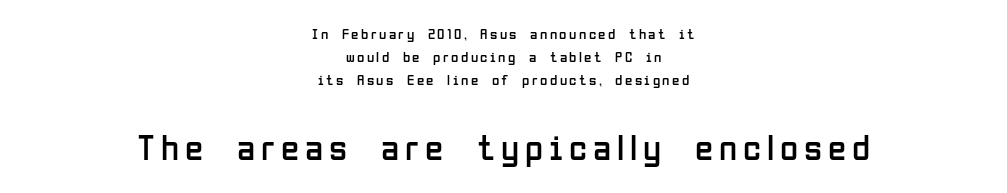
The image shows 37 px regular-weight, condensed sans-serif type, upright; set centered, normal line spacing (1.55x), not underlined; the second (bottom) block is 2.47x larger; low stroke contrast and a medium x-height.
